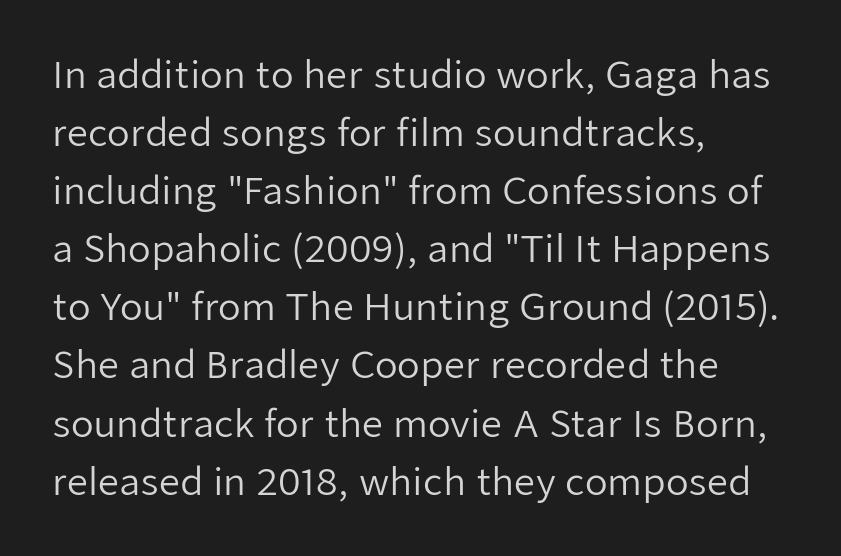
Default kerning and tracking; the words read as compact shapes. The passage shown is not bold in any degree. Is this a fixed-width face? No — the glyphs have proportional, varying widths. The baseline area is clear. A roman cut, with each character standing at attention. The space between consecutive lines is moderate.
